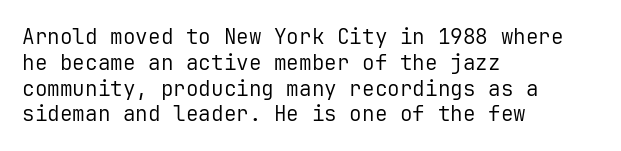
The image shows 21 px text type, upright; set left-aligned, line spacing 1.23x, normal letter spacing, not underlined.
